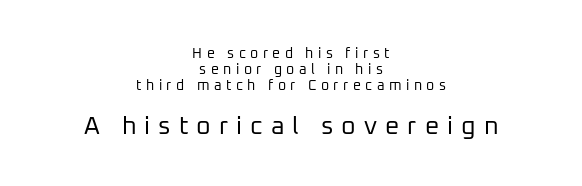
Q: Is the text bold? A: No.
Q: Is the text italic (slanted)? A: No, it is upright.
Q: Is the text underlined? A: No.
Q: How is the paragraph aligned? A: Centered.
Q: Is the spacing between letters normal or unusually wide? A: Unusually wide.
Q: Is the spacing between lines tight, normal or loose? A: Tight.
Q: Which block of text is set in a larger size, the first (top) or the second (bottom)? A: The second (bottom) one.
